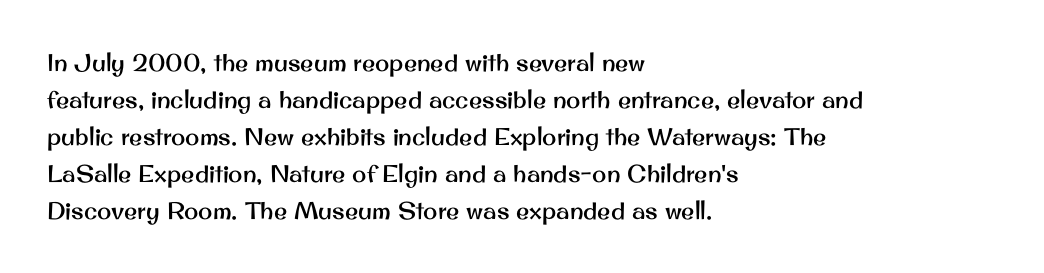
Q: Is the text italic (slanted)? A: No, it is upright.
Q: Is the text underlined? A: No.
Q: How is the paragraph aligned? A: Left-aligned.
Q: Is the spacing between letters normal or unusually wide? A: Normal.
Q: Is the spacing between lines tight, normal or loose? A: Normal.
